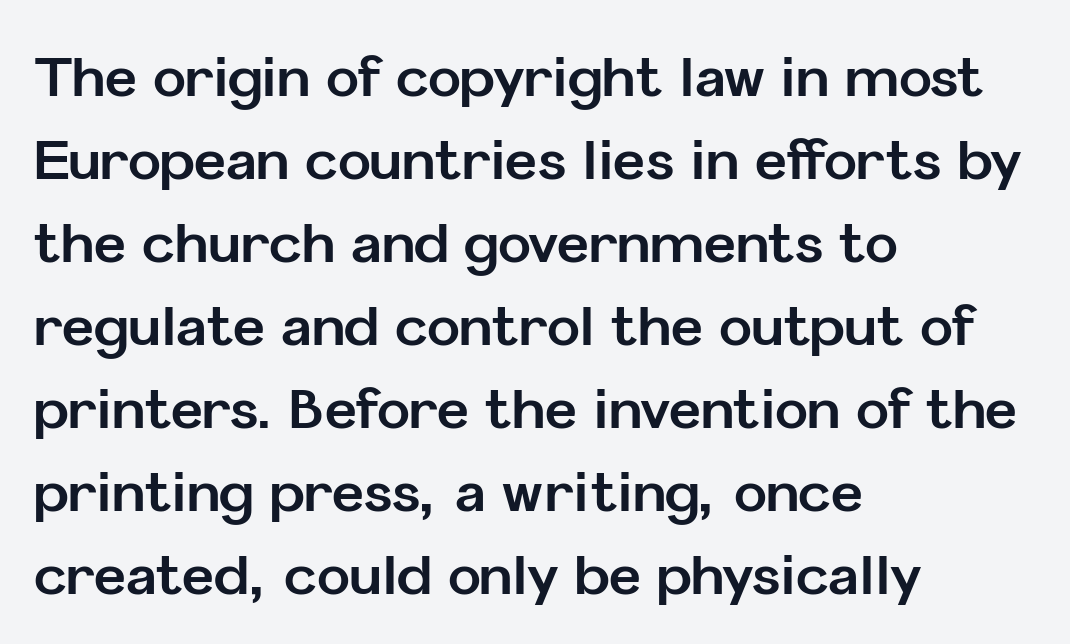
Here the designer chose a conventional face with non-uniform glyph widths. The type is set solid horizontally, with unmodified tracking. Check the space under the baseline: it is left empty. The typography opts for an upright posture over an oblique one. The passage shown is typeset with a sans-serif family.
